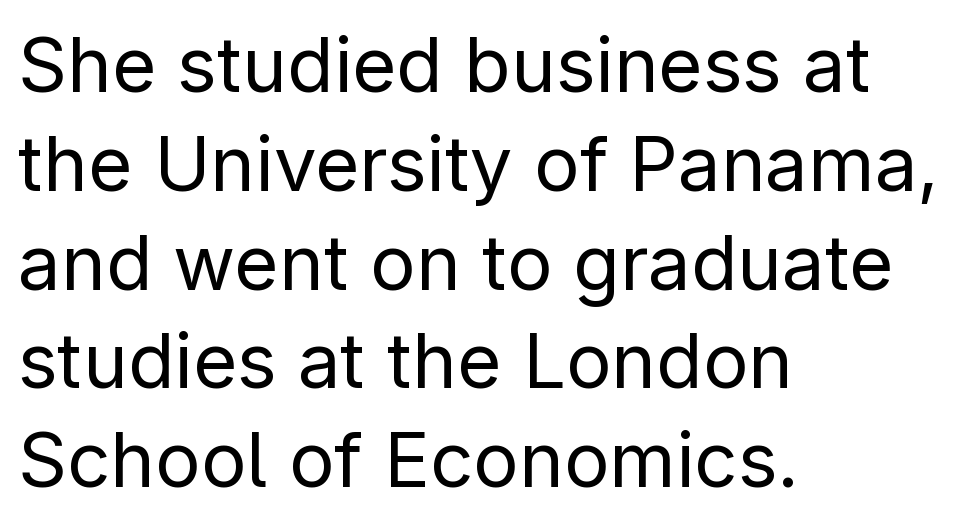
The image shows 76 px regular-weight sans-serif type, upright; set left-aligned, normal line spacing (1.3x), normal letter spacing, not underlined; low stroke contrast and a medium x-height.
